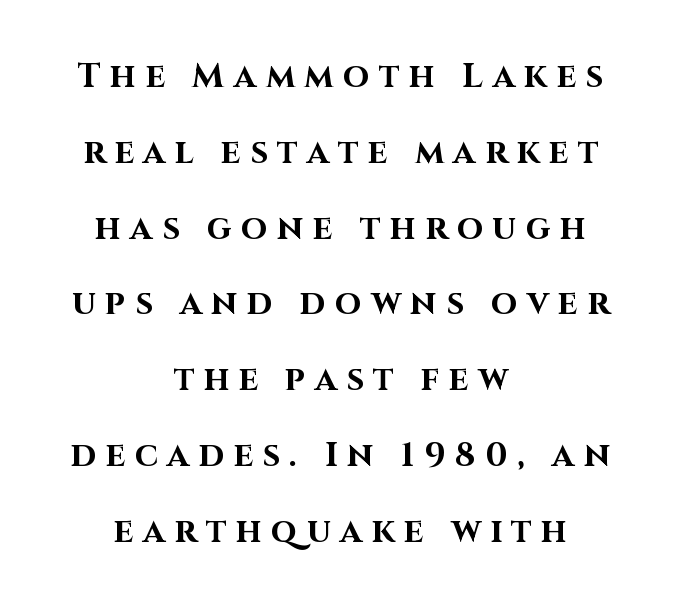
{"serif": "no", "italic": "no", "bold": "yes", "weight": "bold", "width": "normal", "stroke_contrast": "high", "x_height": "large", "monospaced": "no", "underline": "no", "align": "center", "line_spacing": "loose", "line_spacing_ratio": 2.23, "letter_spacing": "wide", "letter_spacing_em": 0.28, "glyph_px": 34}
